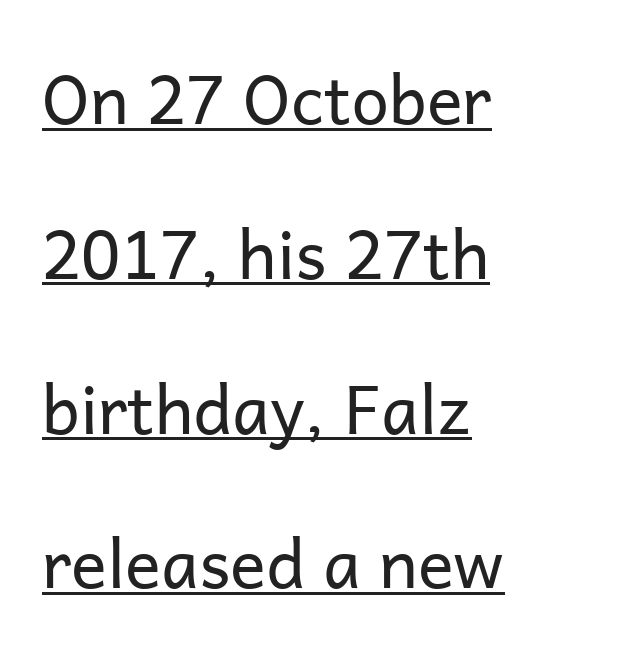
Q: Is the text bold? A: No.
Q: Is the text italic (slanted)? A: No, it is upright.
Q: Is the typeface a serif or a sans-serif typeface? A: Sans-serif.
Q: Is the text underlined? A: Yes.
Q: How is the paragraph aligned? A: Left-aligned.
Q: Is the spacing between letters normal or unusually wide? A: Normal.
Q: Is the spacing between lines tight, normal or loose? A: Loose.
Q: Width (condensed, normal, or wide)? A: Normal.
Q: Stroke contrast? A: Low.
Q: x-height? A: Medium.
Q: Monospaced? A: No.
